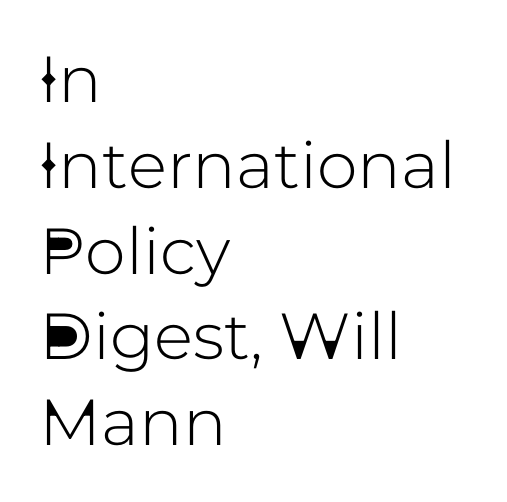
The image shows 65 px sans-serif type, upright; set left-aligned, normal line spacing (1.32x), normal letter spacing, not underlined; low stroke contrast and a medium x-height.
